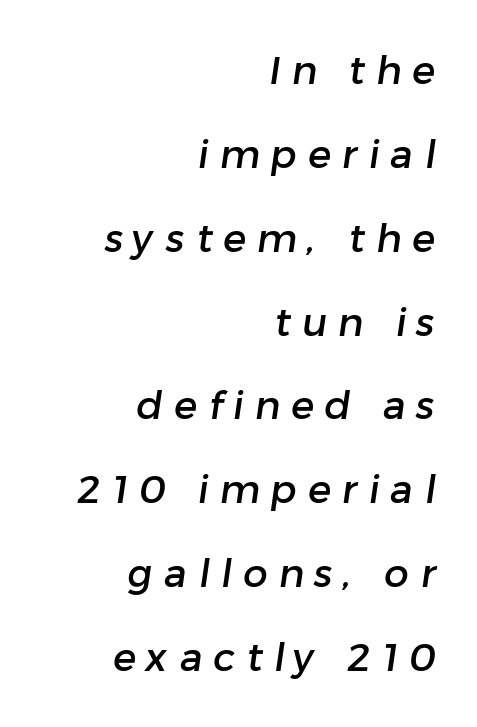
{"serif": "no", "width": "normal", "stroke_contrast": "low", "x_height": "medium", "monospaced": "no", "underline": "no", "align": "right", "line_spacing": "loose", "line_spacing_ratio": 2.15, "letter_spacing": "wide", "letter_spacing_em": 0.28, "glyph_px": 39}
